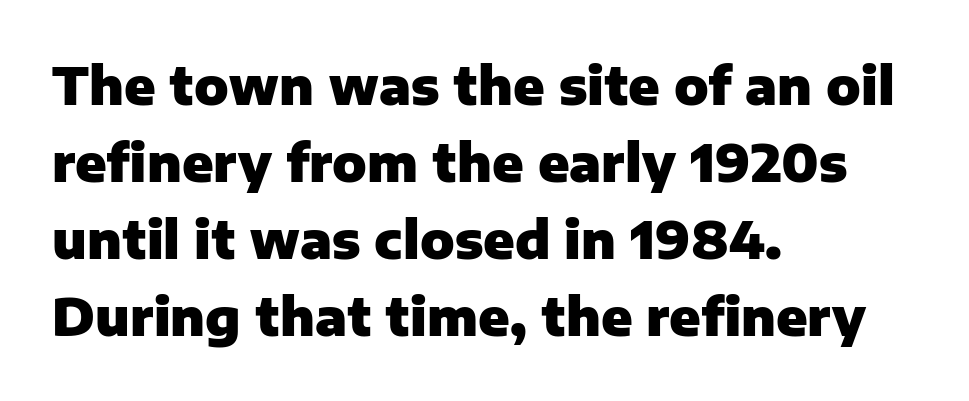
The image shows 51 px heavy sans-serif type, upright; set left-aligned, normal line spacing (1.51x), normal letter spacing, not underlined; low stroke contrast and a medium x-height.
